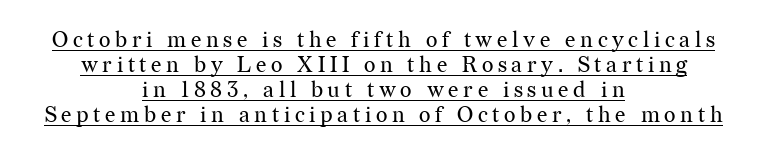
Q: Is the text bold? A: No.
Q: Is the text italic (slanted)? A: No, it is upright.
Q: Is the text underlined? A: Yes.
Q: How is the paragraph aligned? A: Centered.
Q: Is the spacing between letters normal or unusually wide? A: Unusually wide.
Q: Is the spacing between lines tight, normal or loose? A: Tight.
